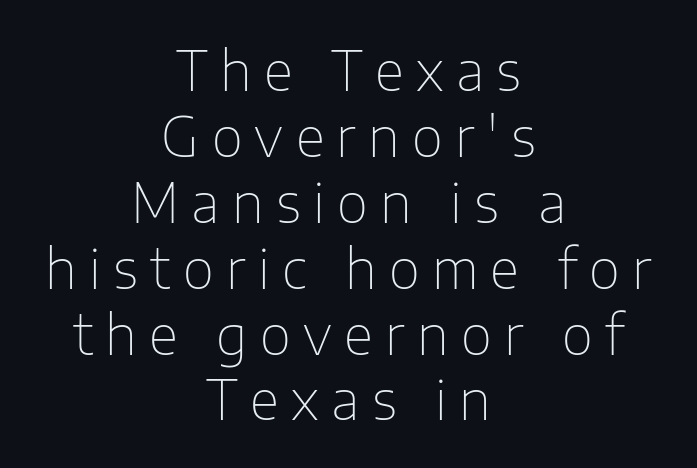
The image shows 54 px thin sans-serif type, upright; set centered, line spacing 1.22x, unusually wide letter spacing (+0.23 em), not underlined; low stroke contrast and a medium x-height.
